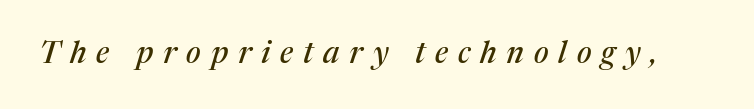
{"serif": "yes", "italic": "yes", "lean": "right", "slant_degrees": 17, "width": "normal", "stroke_contrast": "medium", "x_height": "medium", "monospaced": "no", "underline": "no", "letter_spacing": "wide", "letter_spacing_em": 0.33, "glyph_px": 30}
